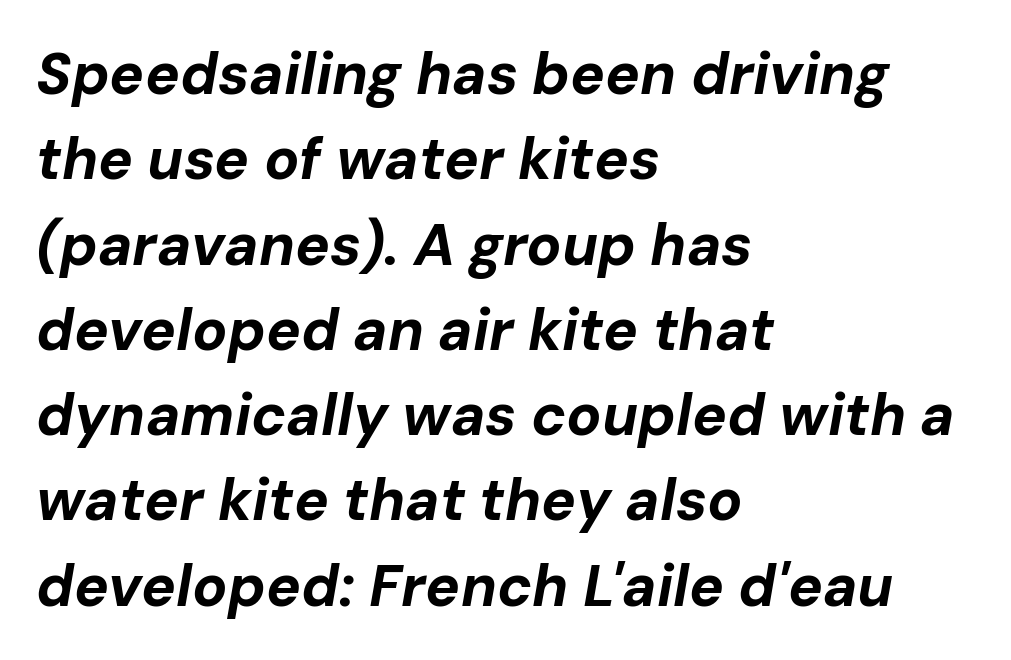
A student would call this left alignment; a typographer would say flush left, rag right. Underlining? Definitely not there. A typesetter would call this leading conventional body-copy spacing. Here the designer chose a conventional face with non-uniform glyph widths. Look at the stroke-to-counter ratio: heavy, a bold. How are the letters spaced? Ordinarily, with no added tracking.
